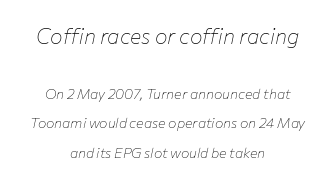
The image shows 21 px text type, italic (leaning right); set centered, loose line spacing (2.13x), normal letter spacing, not underlined; the first (top) block is 1.5x larger.
